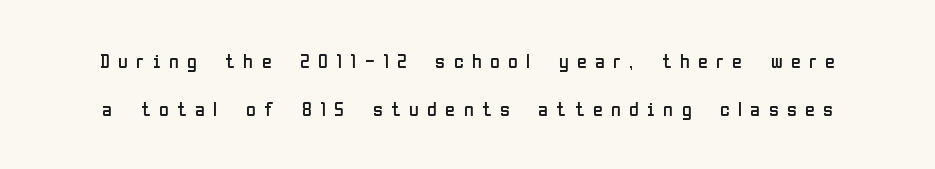
The image shows 20 px text type, upright; set loose line spacing (2.42x), unusually wide letter spacing (+0.42 em), not underlined.
